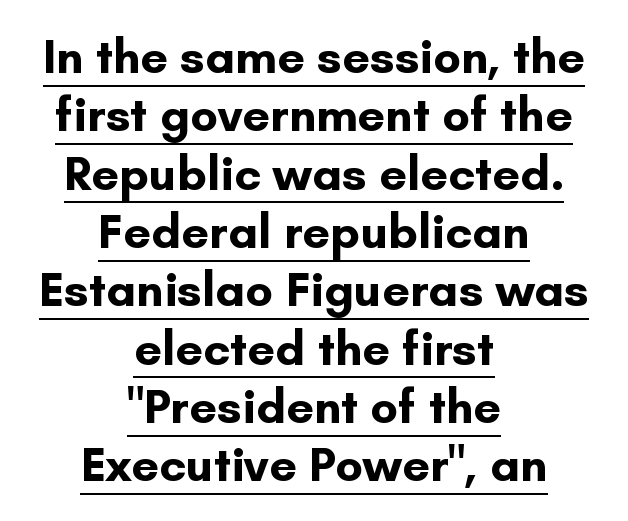
{"serif": "no", "italic": "no", "bold": "yes", "weight": "bold", "width": "normal", "stroke_contrast": "low", "x_height": "small", "monospaced": "no", "underline": "yes", "align": "center", "line_spacing_ratio": 1.19, "letter_spacing": "normal", "letter_spacing_em": 0.0, "glyph_px": 49}
